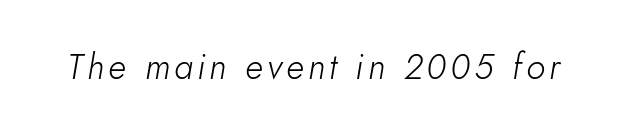
Q: Is the text bold? A: No.
Q: Is the text italic (slanted)? A: Yes, it leans right by about 10 degrees.
Q: Is the text underlined? A: No.
Q: Width (condensed, normal, or wide)? A: Normal.
Q: Stroke contrast? A: Low.
Q: x-height? A: Small.
Q: Monospaced? A: No.
